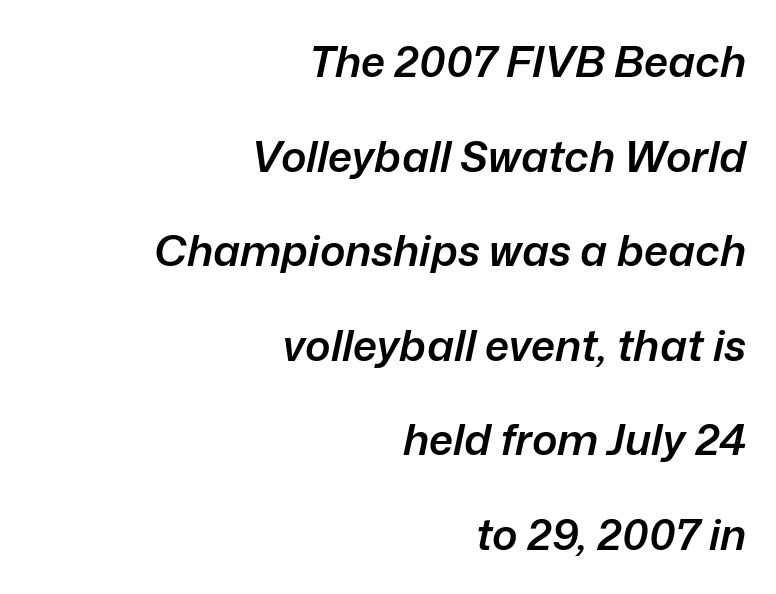
As a designer I'd log this as weight 600, semibold. The paragraph has a hard right edge and a soft left edge. Only glyphs here, with clear space below each row. Horizontal bands of white between lines are thick stripes. The letters advance in unequal steps, a hallmark of proportional type.
